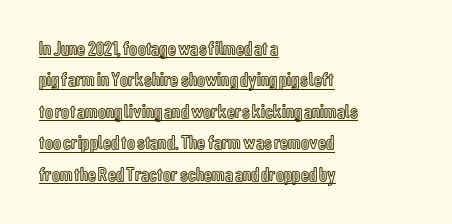
Interline gaps are of average width in this sample. The rag falls on the right side of this text block. Is the letter spacing exaggerated? No — it looks like the ordinary default. Every stem runs plumb, perpendicular to the baseline. This is underlined copy, the kind a proofreader might mark for attention.
